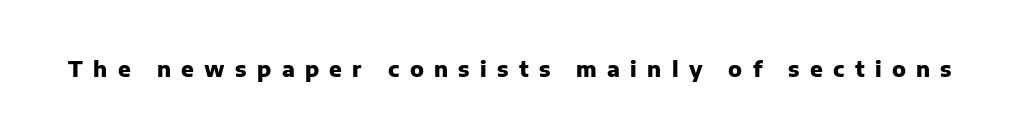
Underlining? Definitely not there. Tall strokes in this sample are plumb rather than angled. Weight check: bold — yes, fully. Observe the wide spacing: letters keep a clear distance from each other.
